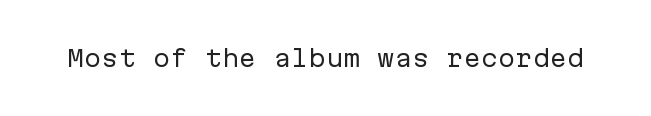
{"italic": "no", "bold": "no", "underline": "no", "letter_spacing": "normal", "letter_spacing_em": 0.0, "glyph_px": 23}
